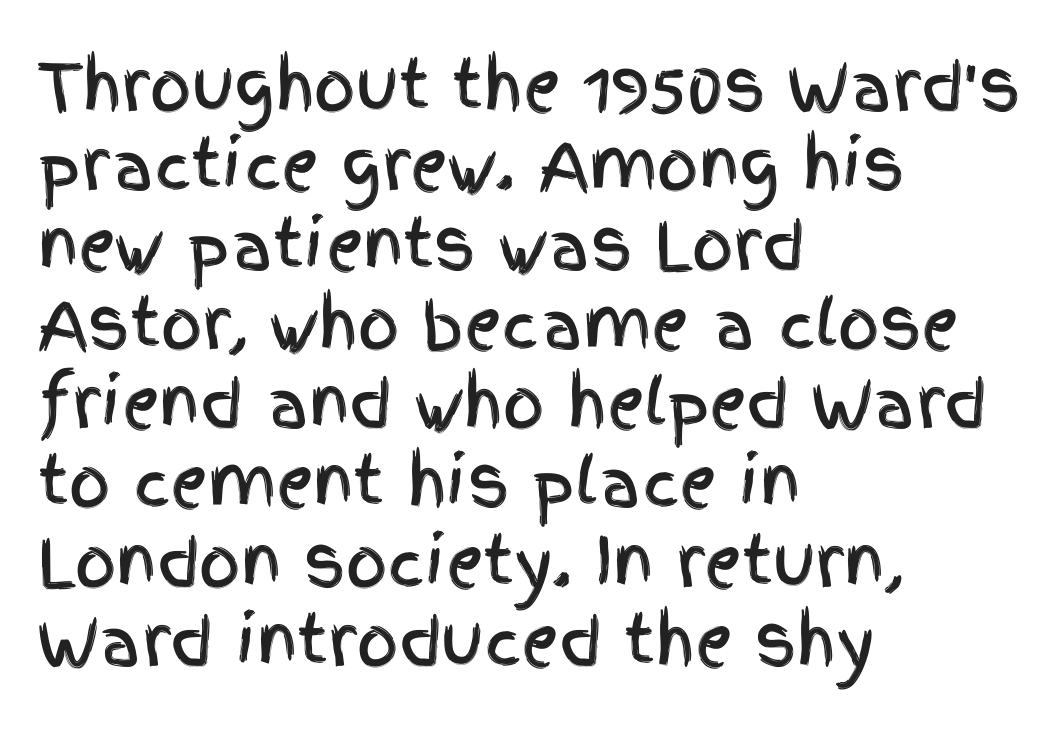
How are the letters spaced? Ordinarily, with no added tracking. Here the designer chose a conventional face with non-uniform glyph widths. Unlike a traditional serif, this face leaves its strokes unadorned. Quick note: not italic, upright. Lines of text with bare space underneath. If you drew a ruler down the left edge, every line would touch it.
